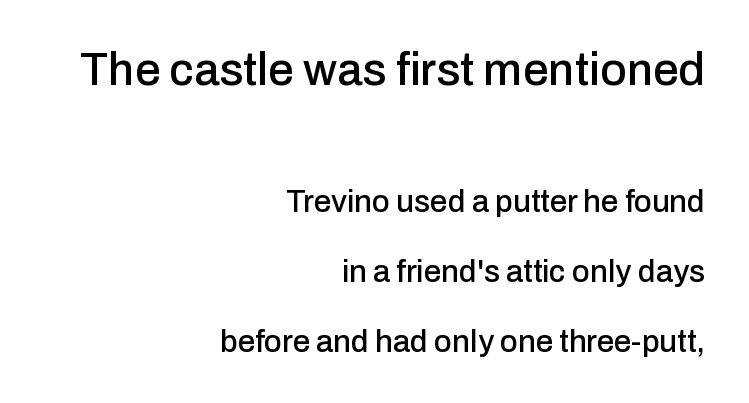
If you drew a ruler down the right edge, every line would touch it. In terms of posture, this sample is upright. Scale decreases going downward across the two blocks. Proportional: the letters do not fall into vertical columns.
